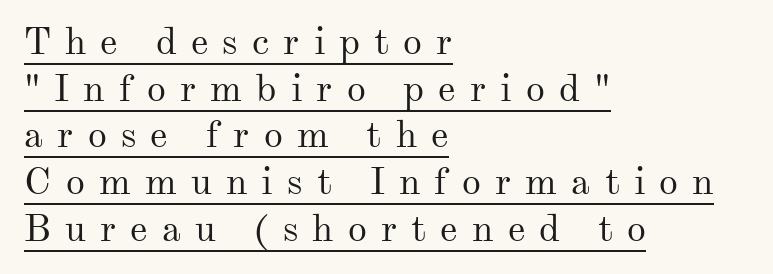
Q: Is the text bold? A: No.
Q: Is the text italic (slanted)? A: No, it is upright.
Q: Is the typeface a serif or a sans-serif typeface? A: Serif.
Q: Is the text underlined? A: Yes.
Q: How is the paragraph aligned? A: Left-aligned.
Q: Is the spacing between letters normal or unusually wide? A: Unusually wide.
Q: Width (condensed, normal, or wide)? A: Normal.
Q: Stroke contrast? A: Medium.
Q: x-height? A: Small.
Q: Monospaced? A: No.
